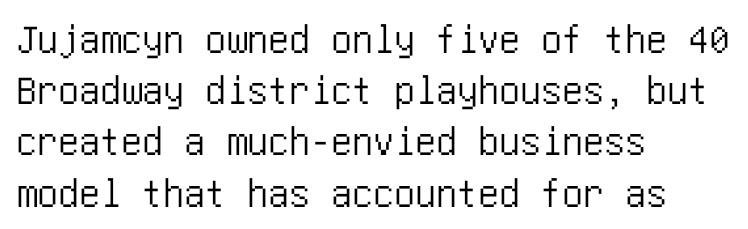
The image shows 42 px condensed sans-serif type, upright; set left-aligned, line spacing 1.22x, normal letter spacing, not underlined; low stroke contrast and a large x-height.
